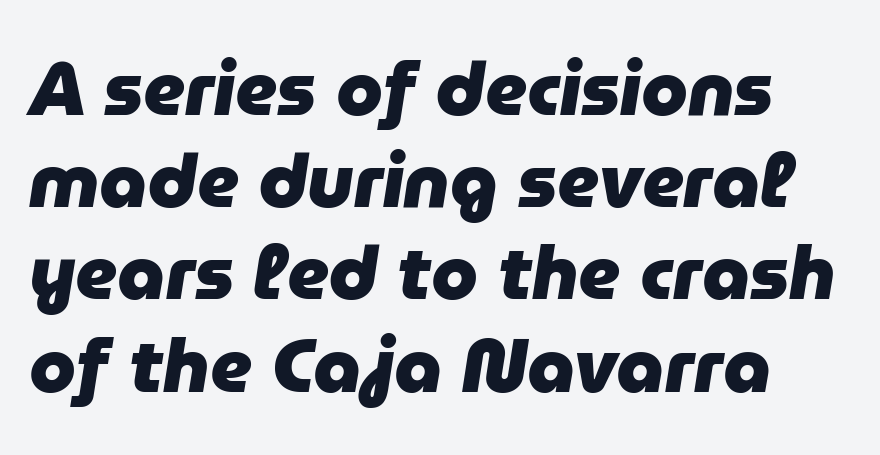
{"italic": "yes", "lean": "right", "slant_degrees": 9, "bold": "yes", "weight": "heavy", "width": "normal", "stroke_contrast": "low", "x_height": "medium", "monospaced": "no", "underline": "no", "line_spacing_ratio": 1.23, "letter_spacing": "normal", "letter_spacing_em": 0.0, "glyph_px": 75}
